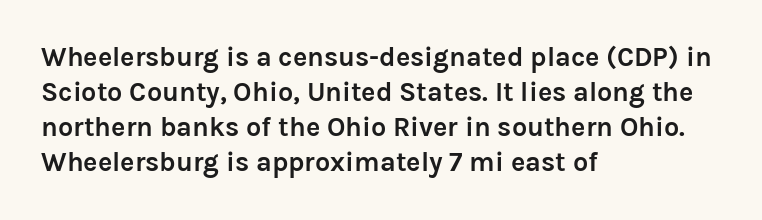
Is there much room between lines? A standard amount, neither cramped nor airy. Emphasis by weight is at full strength: bold. Each word holds together tightly as a unit, with standard inter-letter gaps. Rule under the text: the space is simply empty. Style check: upright. Does the copy run flush right? No — it runs flush left.
